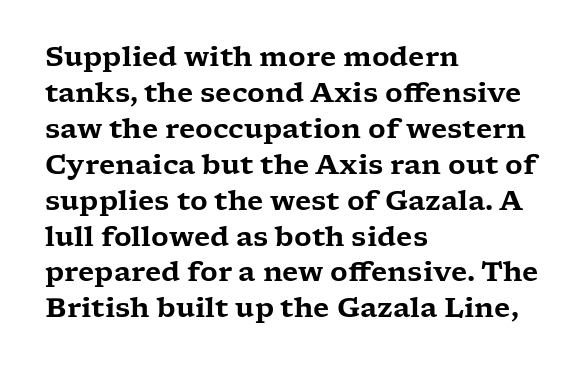
Vertically, the passage feels balanced, rows spaced as you'd expect. The face used here is rendered with its standard letterfit. The words here are not underlined. Posture: straight, roman, zero tilt.
